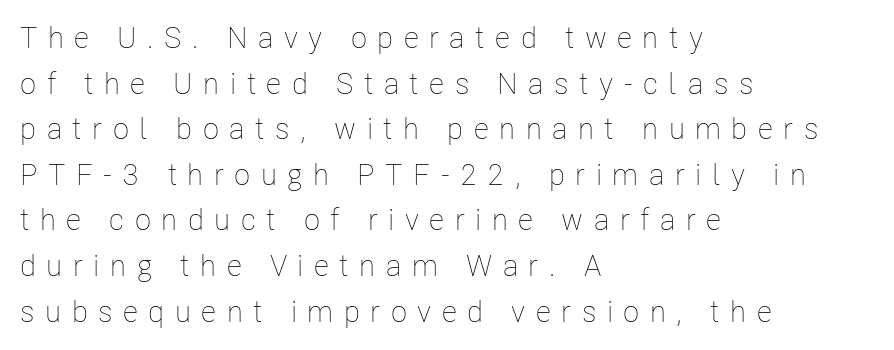
{"italic": "no", "bold": "no", "weight": "thin", "width": "condensed", "stroke_contrast": "low", "x_height": "medium", "monospaced": "no", "underline": "no", "align": "left", "line_spacing": "normal", "line_spacing_ratio": 1.52, "letter_spacing": "wide", "letter_spacing_em": 0.35, "glyph_px": 30}
